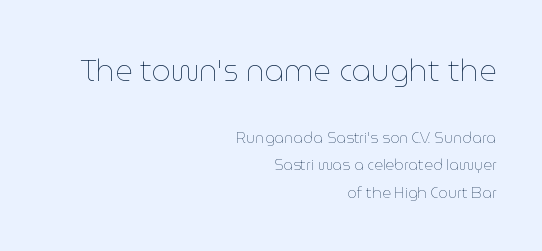
Q: Is the text bold? A: No.
Q: Is the text italic (slanted)? A: No, it is upright.
Q: Is the text underlined? A: No.
Q: How is the paragraph aligned? A: Right-aligned.
Q: Is the spacing between letters normal or unusually wide? A: Normal.
Q: Which block of text is set in a larger size, the first (top) or the second (bottom)? A: The first (top) one.
Q: Width (condensed, normal, or wide)? A: Normal.
Q: Stroke contrast? A: Low.
Q: x-height? A: Medium.
Q: Monospaced? A: No.
